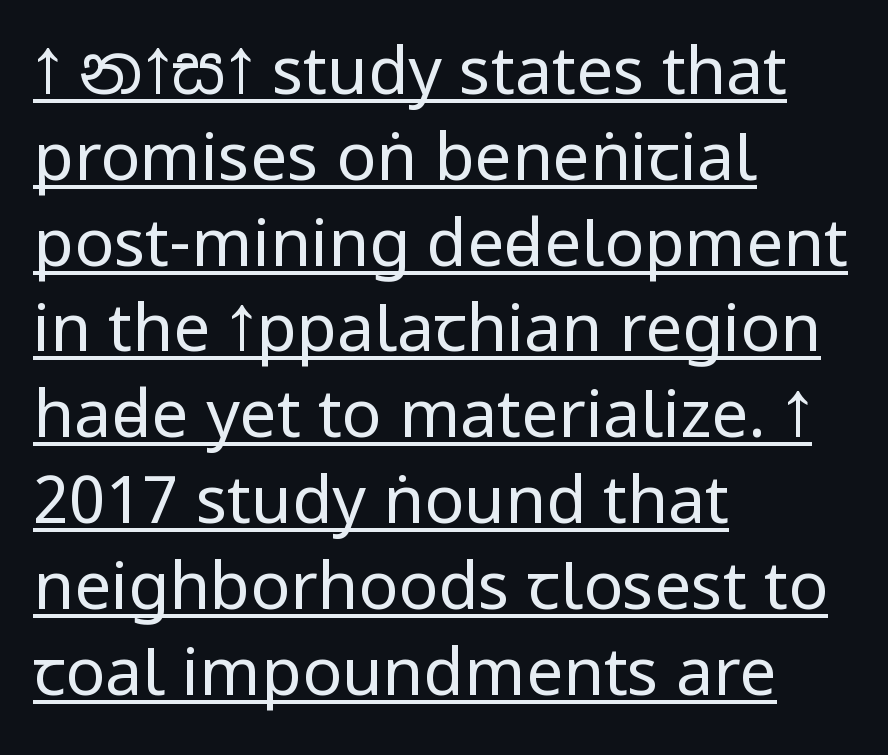
The font family rendered here belongs to the sans-serif group. A typographer would call this underscored text. You could call the tracking neutral — neither tight nor loose. Regarding leading, the lines here are spaced in the standard way.
